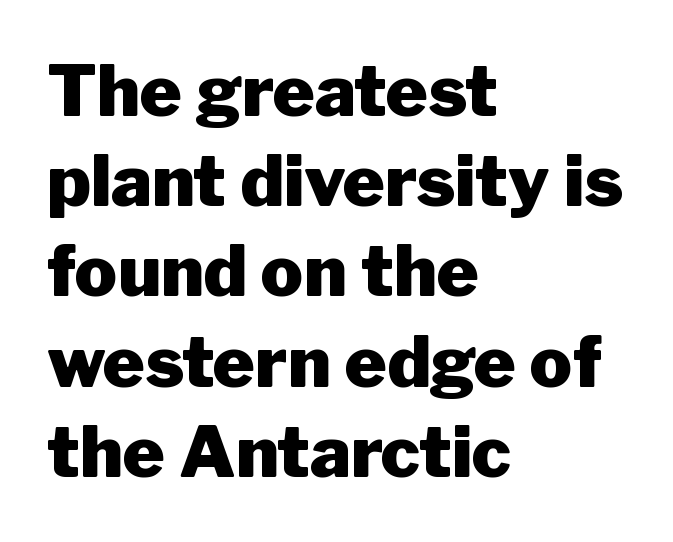
{"serif": "no", "italic": "no", "bold": "yes", "weight": "heavy", "width": "normal", "stroke_contrast": "low", "x_height": "medium", "monospaced": "no", "underline": "no", "align": "left", "line_spacing": "normal", "line_spacing_ratio": 1.27, "letter_spacing": "normal", "letter_spacing_em": 0.0, "glyph_px": 71}
